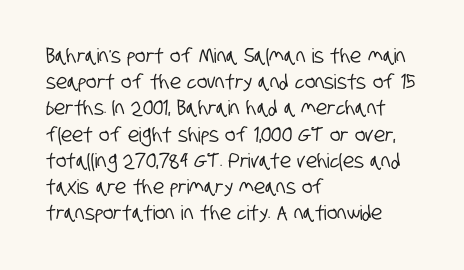
The image shows 20 px text type; set left-aligned, normal line spacing (1.31x), normal letter spacing, not underlined.
